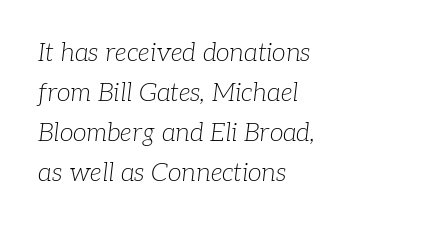
The image shows 25 px text type, italic (leaning right); set left-aligned, normal line spacing (1.6x), normal letter spacing, not underlined.
